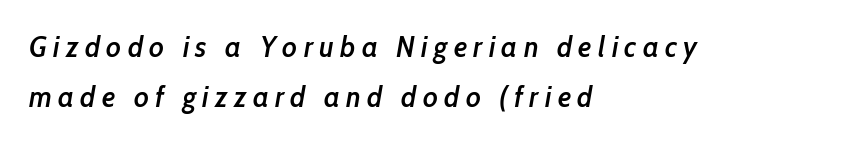
Q: Is the text bold? A: Semi-bold.
Q: Is the text italic (slanted)? A: Yes, it leans right by about 10 degrees.
Q: Is the text underlined? A: No.
Q: How is the paragraph aligned? A: Left-aligned.
Q: Is the spacing between letters normal or unusually wide? A: Unusually wide.
Q: Width (condensed, normal, or wide)? A: Condensed.
Q: Stroke contrast? A: Low.
Q: x-height? A: Medium.
Q: Monospaced? A: No.
